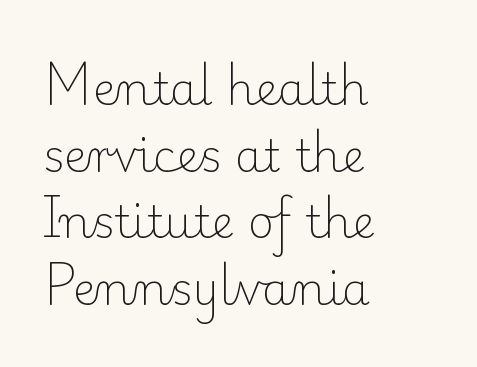
{"serif": "yes", "italic": "no", "bold": "no", "weight": "light", "width": "normal", "stroke_contrast": "low", "x_height": "small", "monospaced": "no", "underline": "no", "align": "left", "line_spacing": "normal", "line_spacing_ratio": 1.48, "letter_spacing": "normal", "letter_spacing_em": 0.0, "glyph_px": 45}
